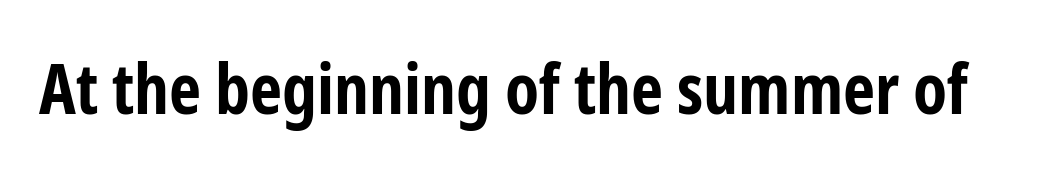
The image shows 70 px bold, condensed sans-serif type, upright; set normal letter spacing, not underlined; low stroke contrast and a medium x-height.
